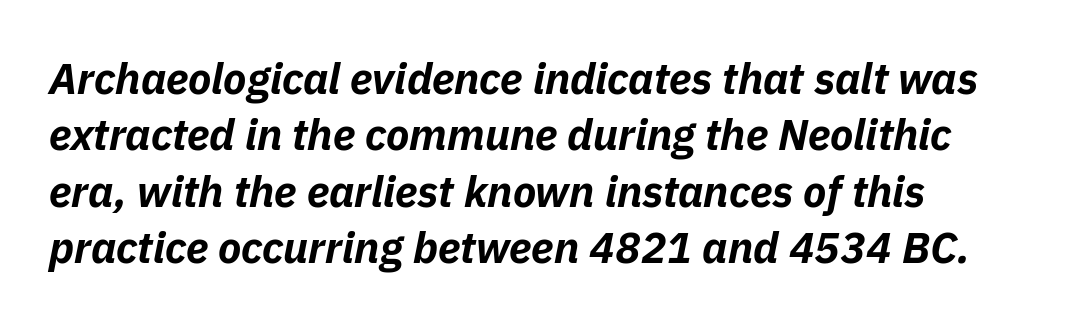
The image shows 43 px bold type, italic (leaning right); set normal line spacing (1.31x), normal letter spacing, not underlined; low stroke contrast and a medium x-height.
